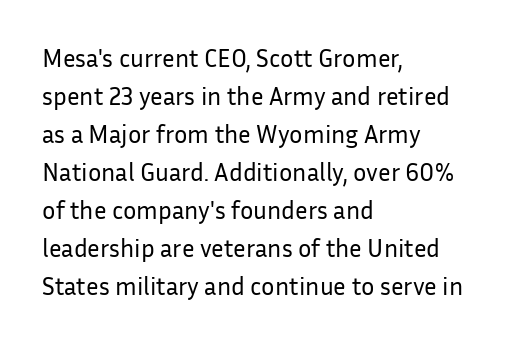
The font's upright variant was chosen for this text. The specimen omits any rule beneath the text block's lines. All the whitespace from short lines collects on the right. Tracking here is standard; glyphs follow each other at the usual distance.
